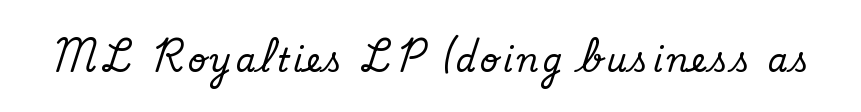
Nothing heavy about these letters — not bold at all. Bare-footed words on every line. Serifs: no, the terminals of the letterforms are clean. Note the varied advance widths — an 'i' is clearly narrower than an 'm'.
